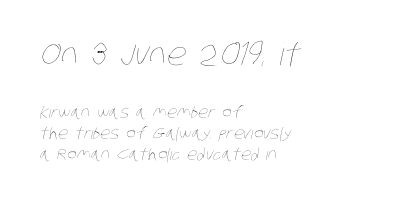
Q: Is the text bold? A: No.
Q: Is the text underlined? A: No.
Q: How is the paragraph aligned? A: Left-aligned.
Q: Is the spacing between letters normal or unusually wide? A: Normal.
Q: Is the spacing between lines tight, normal or loose? A: Normal.
Q: Which block of text is set in a larger size, the first (top) or the second (bottom)? A: The first (top) one.
Q: Width (condensed, normal, or wide)? A: Condensed.
Q: Stroke contrast? A: Low.
Q: x-height? A: Large.
Q: Monospaced? A: No.
